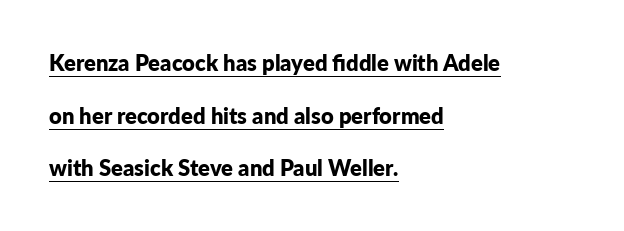
The letters are bold, with thick, heavy strokes. Words appear dense and cohesive because spacing is normal. This is the regular roman posture of the typeface. One-word summary of the alignment: left. Somebody hit Ctrl+U on this one — the words are underlined.
